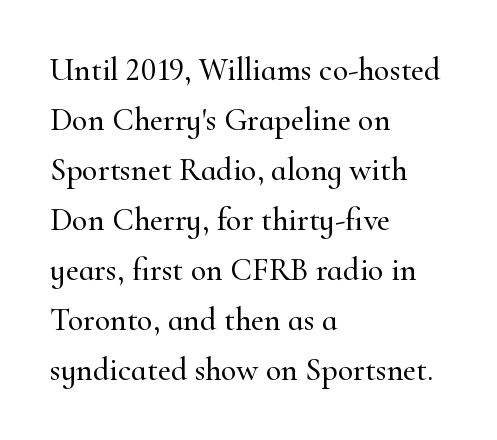
Note the varied advance widths — an 'i' is clearly narrower than an 'm'. A serif font was chosen for this passage. Rows of type keep a routine distance in the vertical direction. The face used here is rendered with its standard letterfit. Just letters on the line, the space beneath them empty. If you drew a line through each stem, it would be perfectly vertical.
